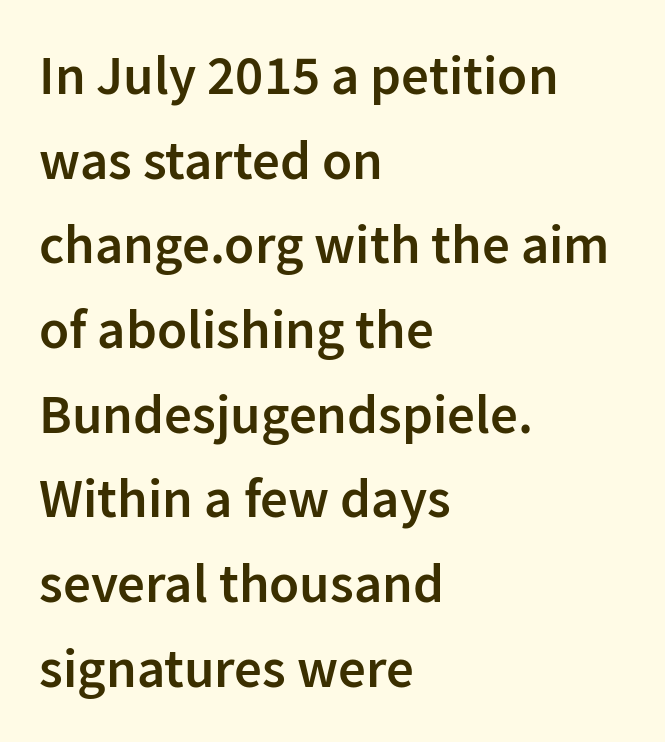
Q: Is the text bold? A: Semi-bold.
Q: Is the text italic (slanted)? A: No, it is upright.
Q: Is the typeface a serif or a sans-serif typeface? A: Sans-serif.
Q: Is the text underlined? A: No.
Q: How is the paragraph aligned? A: Left-aligned.
Q: Is the spacing between letters normal or unusually wide? A: Normal.
Q: Is the spacing between lines tight, normal or loose? A: Normal.
Q: Width (condensed, normal, or wide)? A: Normal.
Q: Stroke contrast? A: Low.
Q: x-height? A: Medium.
Q: Monospaced? A: No.
